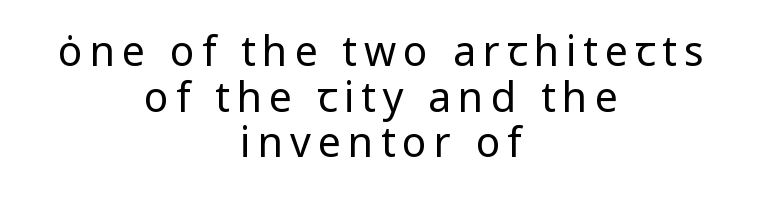
Q: Is the text bold? A: No.
Q: Is the text italic (slanted)? A: No, it is upright.
Q: Is the typeface a serif or a sans-serif typeface? A: Sans-serif.
Q: Is the text underlined? A: No.
Q: How is the paragraph aligned? A: Centered.
Q: Is the spacing between lines tight, normal or loose? A: Tight.
Q: Width (condensed, normal, or wide)? A: Normal.
Q: Stroke contrast? A: Low.
Q: x-height? A: Medium.
Q: Monospaced? A: No.
